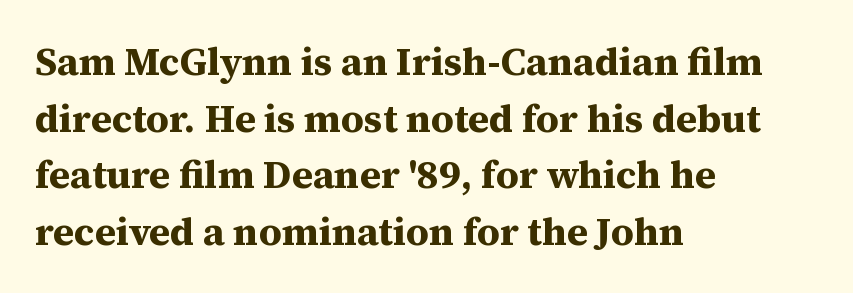
The image shows 39 px bold serif type, upright; set left-aligned, normal line spacing (1.45x), normal letter spacing, not underlined; medium stroke contrast and a medium x-height.
